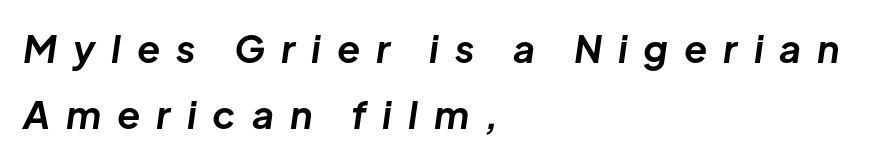
The image shows 38 px bold type, italic (leaning right); set left-aligned, line spacing 1.74x, unusually wide letter spacing (+0.42 em), not underlined; low stroke contrast and a medium x-height.
